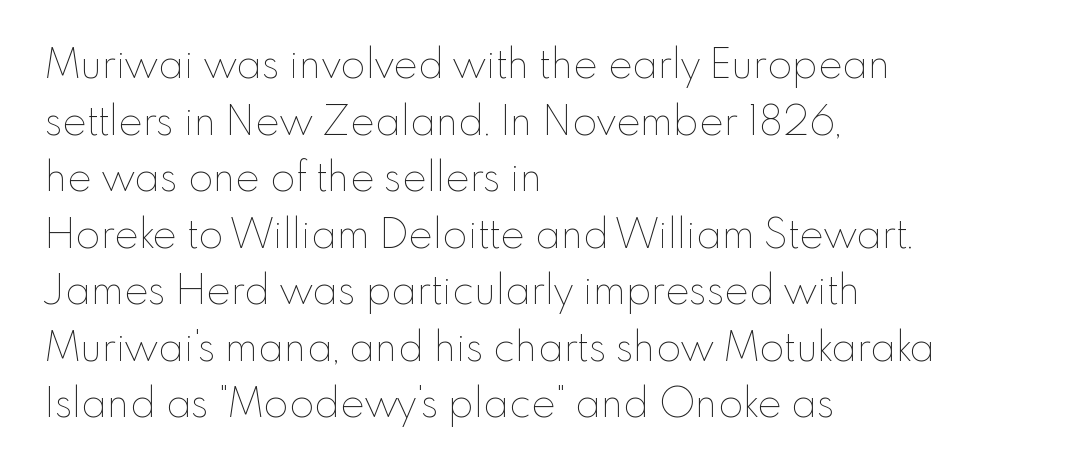
The image shows 41 px thin type, upright; set left-aligned, normal line spacing (1.38x), normal letter spacing, not underlined; low stroke contrast and a small x-height.
